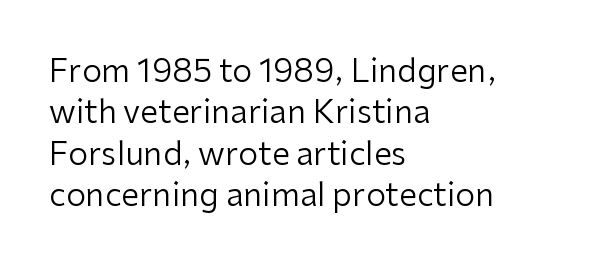
If you drew a ruler down the left edge, every line would touch it. Summary of weight: not heavy and not bold. The space beneath each line is pristine and unruled. Think of a printed novel: that variable character pitch is what you see here. Interline gaps are of average width in this sample.
